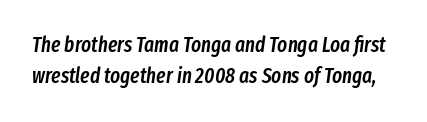
The image shows 21 px text type, italic (leaning right); set normal line spacing (1.49x), normal letter spacing, not underlined.
